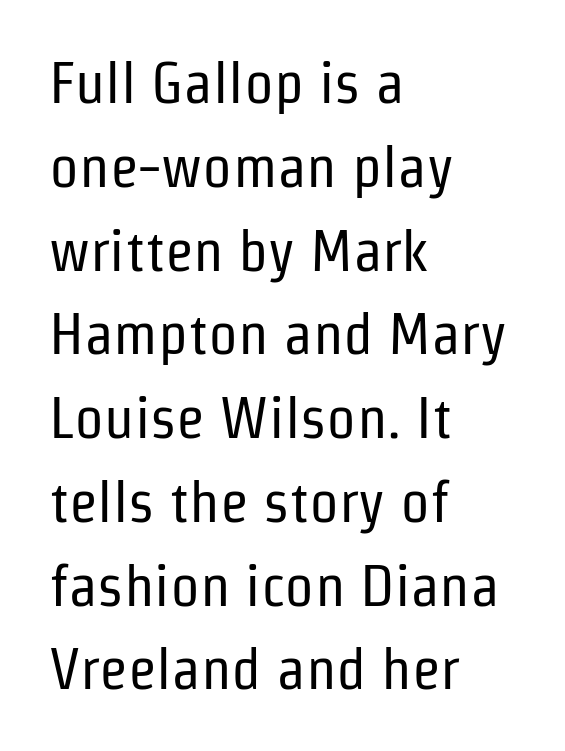
The image shows 59 px regular-weight, condensed sans-serif type, upright; set left-aligned, normal line spacing (1.42x), normal letter spacing, not underlined; low stroke contrast and a medium x-height.
